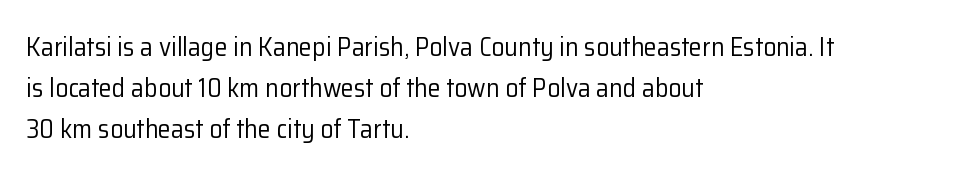
The image shows 26 px text type, upright; set left-aligned, normal line spacing (1.58x), normal letter spacing, not underlined.
